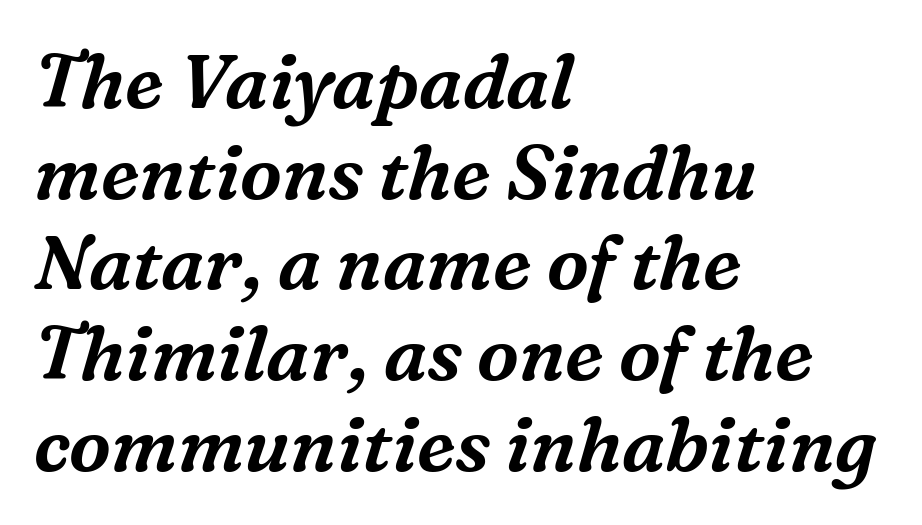
The image shows 75 px serif type, italic (leaning right); set left-aligned, line spacing 1.21x, normal letter spacing, not underlined; medium stroke contrast and a medium x-height.
